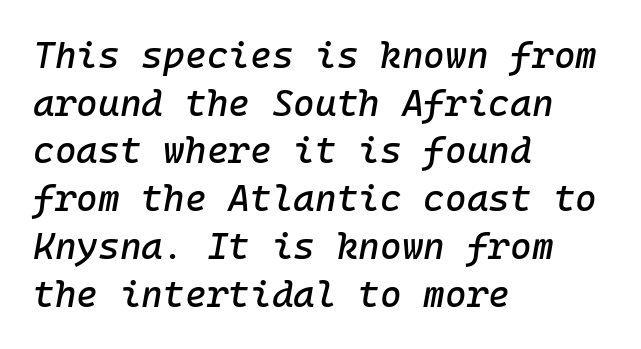
{"italic": "yes", "lean": "right", "slant_degrees": 10, "width": "normal", "stroke_contrast": "low", "x_height": "medium", "underline": "no", "align": "left", "line_spacing": "normal", "line_spacing_ratio": 1.29, "letter_spacing": "normal", "letter_spacing_em": 0.0, "glyph_px": 37}
